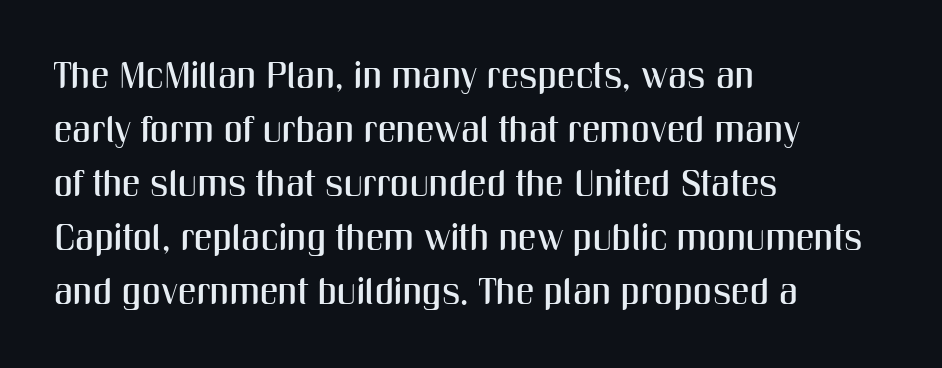
Successive baselines arrive at the customary interval. The lettering stays uniformly vertical, giving the passage a roman look. Here the designer chose a conventional face with non-uniform glyph widths. Are there feet on the stems? There aren't — it's a sans.
